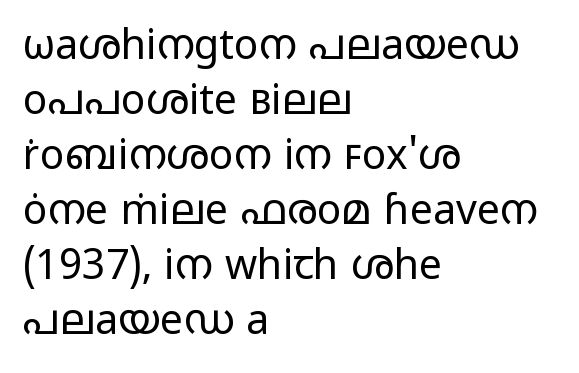
Q: Is the text bold? A: No.
Q: Is the text italic (slanted)? A: No, it is upright.
Q: Is the typeface a serif or a sans-serif typeface? A: Sans-serif.
Q: Is the text underlined? A: No.
Q: How is the paragraph aligned? A: Left-aligned.
Q: Is the spacing between letters normal or unusually wide? A: Normal.
Q: Is the spacing between lines tight, normal or loose? A: Normal.
Q: Width (condensed, normal, or wide)? A: Wide.
Q: Stroke contrast? A: Low.
Q: x-height? A: Medium.
Q: Monospaced? A: No.
